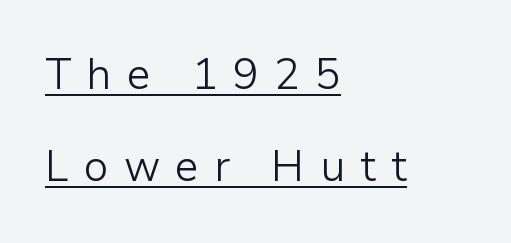
{"serif": "no", "italic": "no", "bold": "no", "weight": "light", "width": "normal", "stroke_contrast": "low", "x_height": "medium", "monospaced": "no", "underline": "yes", "align": "left", "line_spacing": "loose", "line_spacing_ratio": 2.15, "letter_spacing": "wide", "letter_spacing_em": 0.35, "glyph_px": 43}
